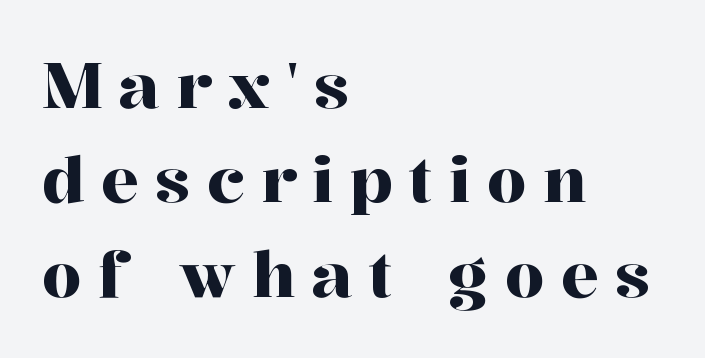
Q: Is the text italic (slanted)? A: No, it is upright.
Q: Is the typeface a serif or a sans-serif typeface? A: Serif.
Q: Is the text underlined? A: No.
Q: How is the paragraph aligned? A: Left-aligned.
Q: Is the spacing between letters normal or unusually wide? A: Unusually wide.
Q: Is the spacing between lines tight, normal or loose? A: Normal.
Q: Width (condensed, normal, or wide)? A: Normal.
Q: Stroke contrast? A: High.
Q: x-height? A: Medium.
Q: Monospaced? A: No.
